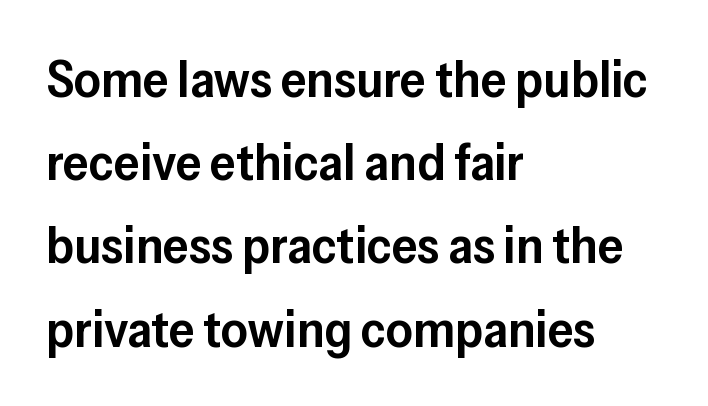
Q: Is the text bold? A: Semi-bold.
Q: Is the text italic (slanted)? A: No, it is upright.
Q: Is the typeface a serif or a sans-serif typeface? A: Sans-serif.
Q: Is the text underlined? A: No.
Q: How is the paragraph aligned? A: Left-aligned.
Q: Is the spacing between letters normal or unusually wide? A: Normal.
Q: Is the spacing between lines tight, normal or loose? A: Normal.
Q: Width (condensed, normal, or wide)? A: Normal.
Q: Stroke contrast? A: Low.
Q: x-height? A: Medium.
Q: Monospaced? A: No.
